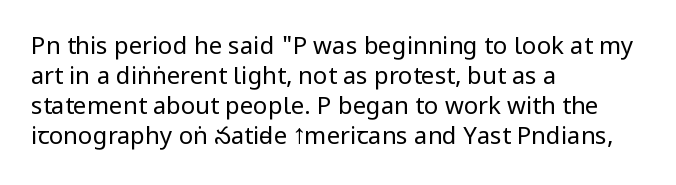
The image shows 24 px text type, upright; set left-aligned, normal line spacing (1.25x), normal letter spacing, not underlined.
